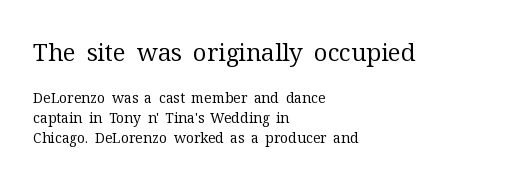
Q: Is the text bold? A: No.
Q: Is the text italic (slanted)? A: No, it is upright.
Q: Is the text underlined? A: No.
Q: How is the paragraph aligned? A: Left-aligned.
Q: Is the spacing between letters normal or unusually wide? A: Normal.
Q: Is the spacing between lines tight, normal or loose? A: Normal.
Q: Which block of text is set in a larger size, the first (top) or the second (bottom)? A: The first (top) one.
